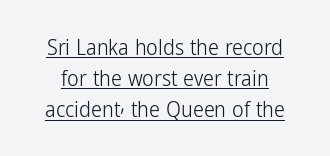
The image shows 22 px text type, upright; set normal line spacing (1.42x), normal letter spacing, underlined.
